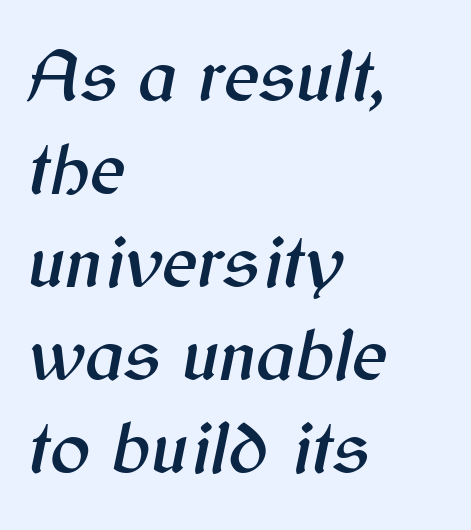
Q: Is the text italic (slanted)? A: Yes, it leans right by about 12 degrees.
Q: Is the text underlined? A: No.
Q: How is the paragraph aligned? A: Left-aligned.
Q: Is the spacing between letters normal or unusually wide? A: Normal.
Q: Width (condensed, normal, or wide)? A: Normal.
Q: Stroke contrast? A: Medium.
Q: x-height? A: Medium.
Q: Monospaced? A: No.
